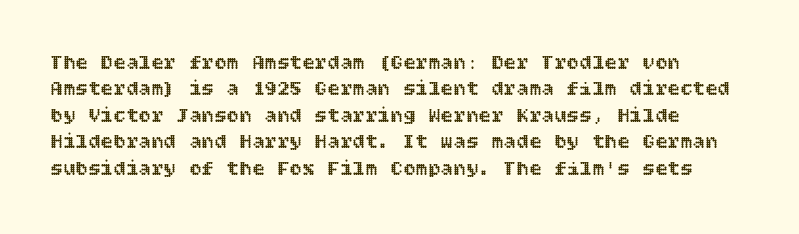
A normal amount of white space separates one row of letters from the next. Rendered with straight, roman letterforms. Unmarked baselines from the first word to the last. There is no visible air inserted between adjacent glyphs.
